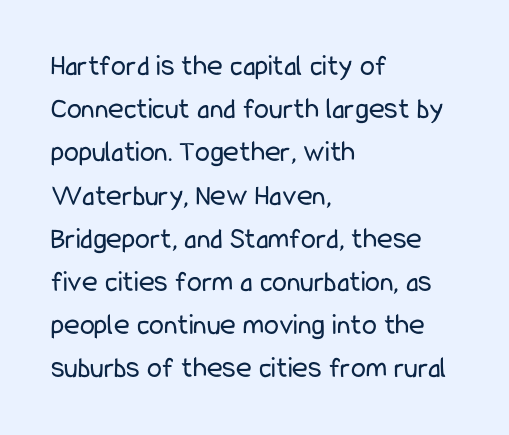
One glance says typical: line gaps are just what's usual. Descender tails drop into unmarked territory. Casual observation: everything's shoved over to the left. Is this a fixed-width face? No — the glyphs have proportional, varying widths.
